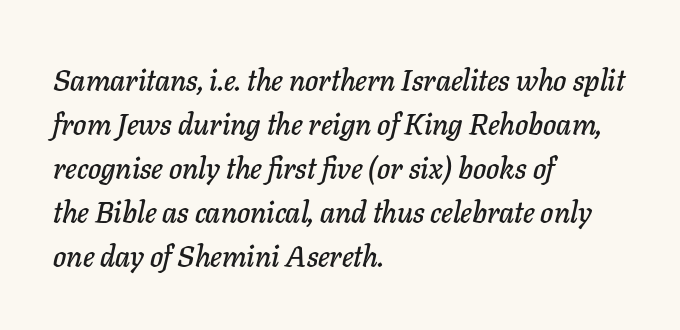
{"italic": "yes", "lean": "right", "slant_degrees": 11, "width": "normal", "stroke_contrast": "low", "x_height": "medium", "monospaced": "no", "underline": "no", "align": "left", "line_spacing": "normal", "line_spacing_ratio": 1.47, "letter_spacing": "normal", "letter_spacing_em": 0.0, "glyph_px": 30}
